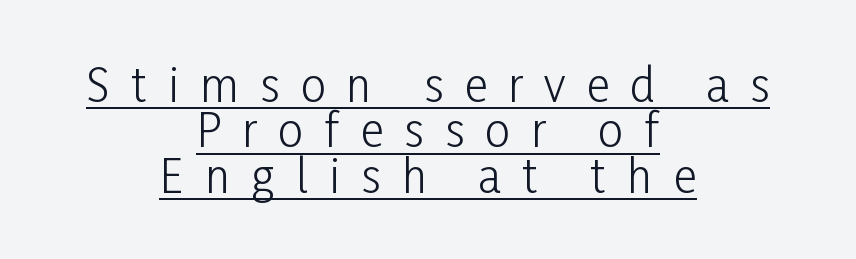
The image shows 45 px light, condensed sans-serif type, upright; set centered, tight line spacing (1.01x), unusually wide letter spacing (+0.47 em), underlined; low stroke contrast and a medium x-height.
